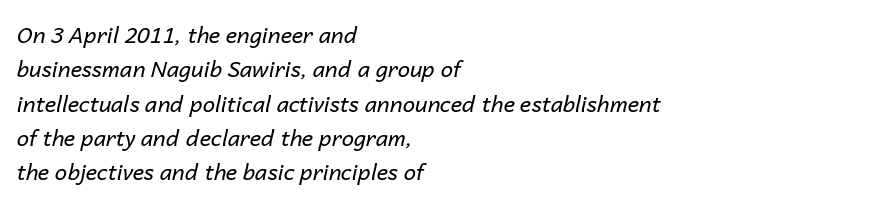
{"italic": "yes", "lean": "right", "slant_degrees": 14, "bold": "no", "underline": "no", "align": "left", "line_spacing": "normal", "line_spacing_ratio": 1.56, "letter_spacing": "normal", "letter_spacing_em": 0.0, "glyph_px": 22}
